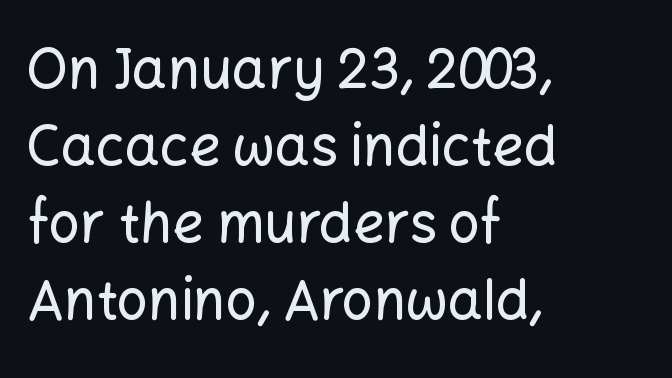
Q: Is the text italic (slanted)? A: No, it is upright.
Q: Is the typeface a serif or a sans-serif typeface? A: Sans-serif.
Q: Is the text underlined? A: No.
Q: How is the paragraph aligned? A: Left-aligned.
Q: Is the spacing between letters normal or unusually wide? A: Normal.
Q: Is the spacing between lines tight, normal or loose? A: Normal.
Q: Width (condensed, normal, or wide)? A: Normal.
Q: Stroke contrast? A: Low.
Q: x-height? A: Medium.
Q: Monospaced? A: No.
